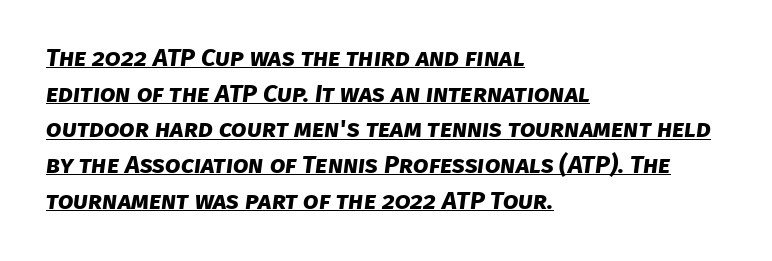
The image shows 25 px bold type; set left-aligned, normal line spacing (1.43x), normal letter spacing, underlined.
